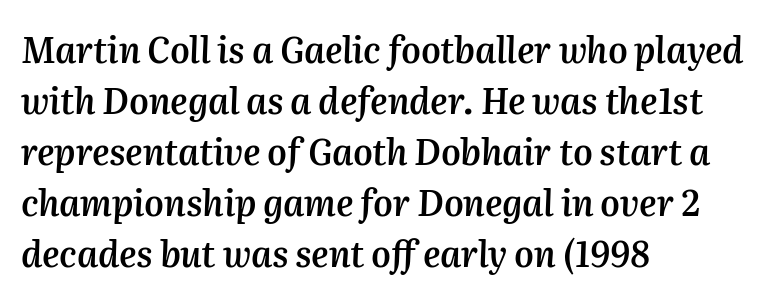
{"italic": "yes", "lean": "right", "slant_degrees": 2, "bold": "semi", "weight": "semibold", "width": "normal", "stroke_contrast": "medium", "x_height": "medium", "monospaced": "no", "underline": "no", "align": "left", "line_spacing": "normal", "line_spacing_ratio": 1.46, "letter_spacing": "normal", "letter_spacing_em": 0.0, "glyph_px": 35}
